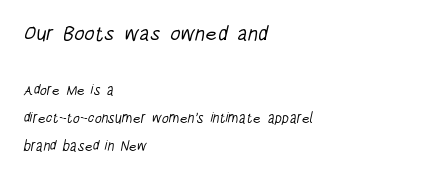
{"bold": "no", "underline": "no", "align": "left", "line_spacing": "loose", "line_spacing_ratio": 2.01, "letter_spacing": "normal", "letter_spacing_em": 0.0, "larger_block": "first", "size_ratio": 1.5, "glyph_px": 21}
